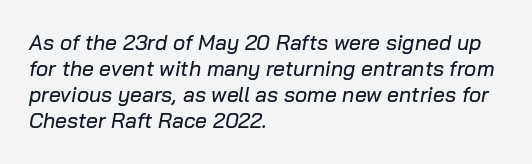
Compared with ordinary roman type, these characters are visibly tilted. A bare baseline throughout the passage. Between one letter and the next there's only the usual sliver of space. Leftover space on each line is placed entirely after the last word.
